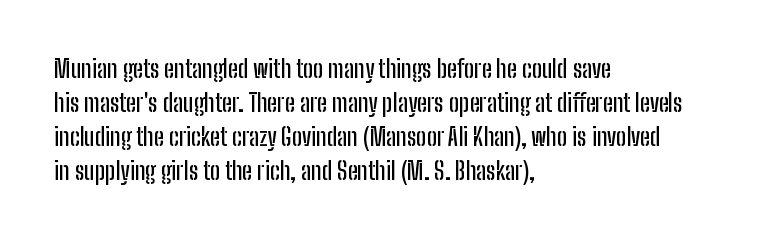
{"italic": "no", "underline": "no", "align": "left", "line_spacing": "normal", "line_spacing_ratio": 1.42, "letter_spacing": "normal", "letter_spacing_em": 0.0, "glyph_px": 24}
